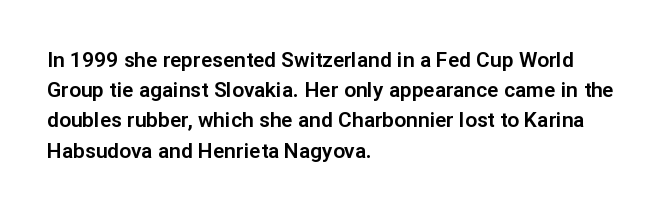
{"italic": "no", "underline": "no", "align": "left", "line_spacing": "normal", "line_spacing_ratio": 1.44, "letter_spacing": "normal", "letter_spacing_em": 0.0, "glyph_px": 21}
